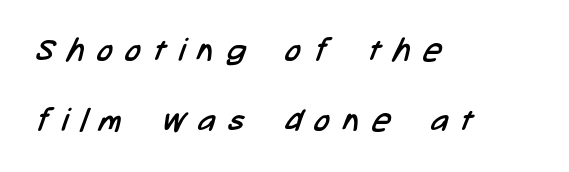
The image shows 32 px regular-weight, condensed sans-serif type; set left-aligned, loose line spacing (2.2x), unusually wide letter spacing (+0.41 em), not underlined; low stroke contrast and a medium x-height.
